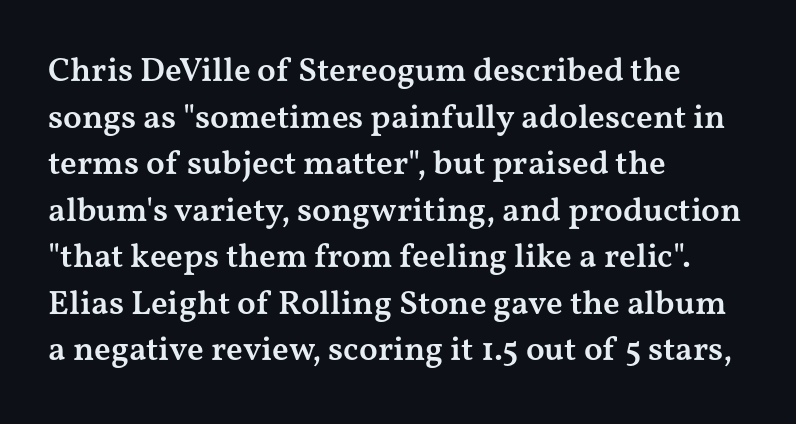
The image shows 34 px semibold, wide serif type, upright; set left-aligned, normal line spacing (1.37x), normal letter spacing, not underlined; medium stroke contrast and a medium x-height.
